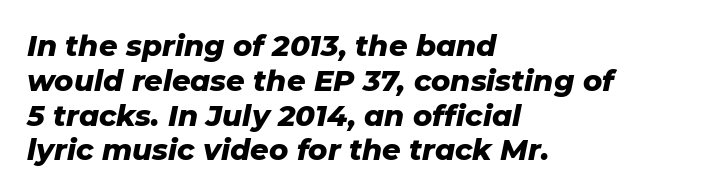
The image shows 29 px heavy type, italic (leaning right); set left-aligned, line spacing 1.2x, normal letter spacing, not underlined; low stroke contrast and a medium x-height.
